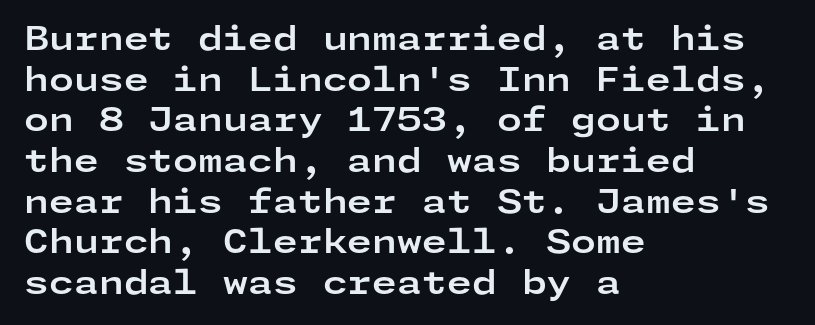
{"serif": "no", "italic": "no", "bold": "yes", "weight": "bold", "width": "wide", "stroke_contrast": "low", "x_height": "medium", "underline": "no", "align": "left", "line_spacing": "normal", "line_spacing_ratio": 1.27, "letter_spacing": "normal", "letter_spacing_em": 0.0, "glyph_px": 32}
